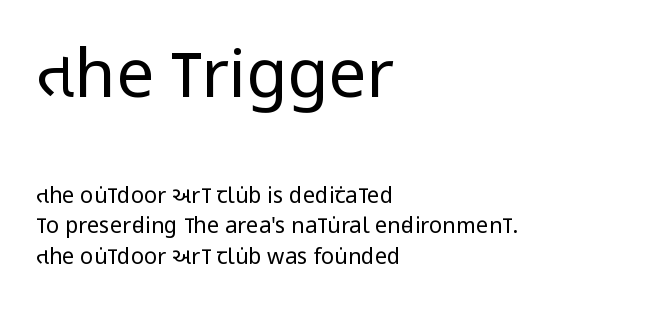
Q: Is the text bold? A: No.
Q: Is the text italic (slanted)? A: No, it is upright.
Q: Is the typeface a serif or a sans-serif typeface? A: Sans-serif.
Q: Is the text underlined? A: No.
Q: How is the paragraph aligned? A: Left-aligned.
Q: Is the spacing between letters normal or unusually wide? A: Normal.
Q: Is the spacing between lines tight, normal or loose? A: Normal.
Q: Which block of text is set in a larger size, the first (top) or the second (bottom)? A: The first (top) one.
Q: Width (condensed, normal, or wide)? A: Condensed.
Q: Stroke contrast? A: Low.
Q: x-height? A: Large.
Q: Monospaced? A: No.
